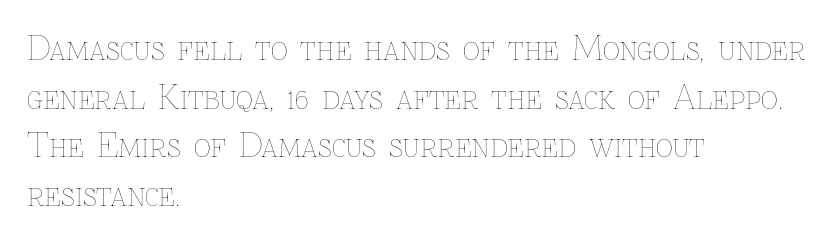
Q: Is the text bold? A: No.
Q: Is the text italic (slanted)? A: No, it is upright.
Q: Is the text underlined? A: No.
Q: How is the paragraph aligned? A: Left-aligned.
Q: Is the spacing between letters normal or unusually wide? A: Normal.
Q: Is the spacing between lines tight, normal or loose? A: Normal.
Q: Width (condensed, normal, or wide)? A: Normal.
Q: Stroke contrast? A: Low.
Q: x-height? A: Medium.
Q: Monospaced? A: No.
